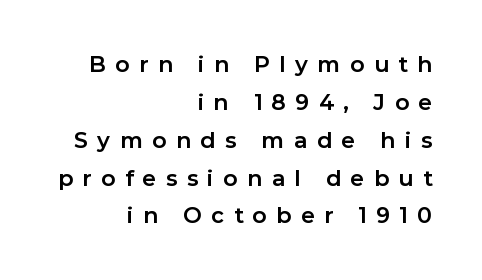
{"italic": "no", "bold": "yes", "underline": "no", "align": "right", "line_spacing_ratio": 1.72, "letter_spacing": "wide", "letter_spacing_em": 0.43, "glyph_px": 22}
